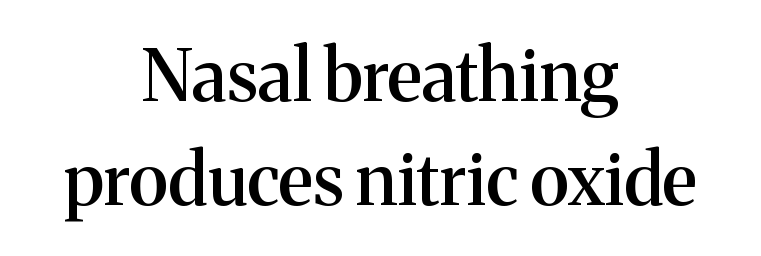
{"serif": "yes", "italic": "no", "bold": "semi", "weight": "semibold", "width": "normal", "stroke_contrast": "medium", "x_height": "medium", "monospaced": "no", "underline": "no", "align": "center", "line_spacing": "normal", "line_spacing_ratio": 1.46, "letter_spacing": "normal", "letter_spacing_em": 0.0, "glyph_px": 71}
